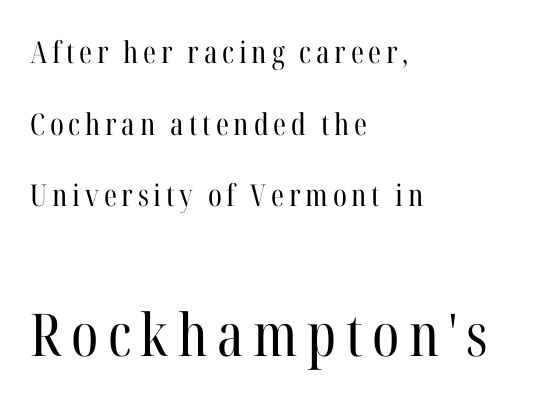
The image shows 59 px regular-weight, condensed serif type, upright; set left-aligned, loose line spacing (2.39x), not underlined; the second (bottom) block is 1.97x larger; high stroke contrast and a medium x-height.
